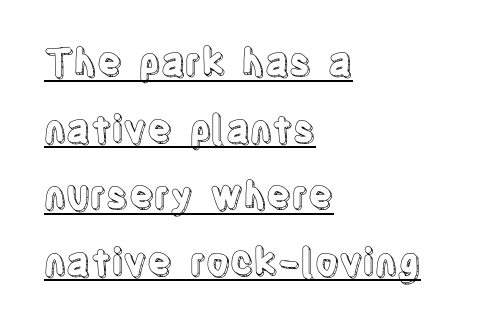
The image shows 37 px condensed type, upright; set left-aligned, line spacing 1.8x, normal letter spacing, underlined; a large x-height.
